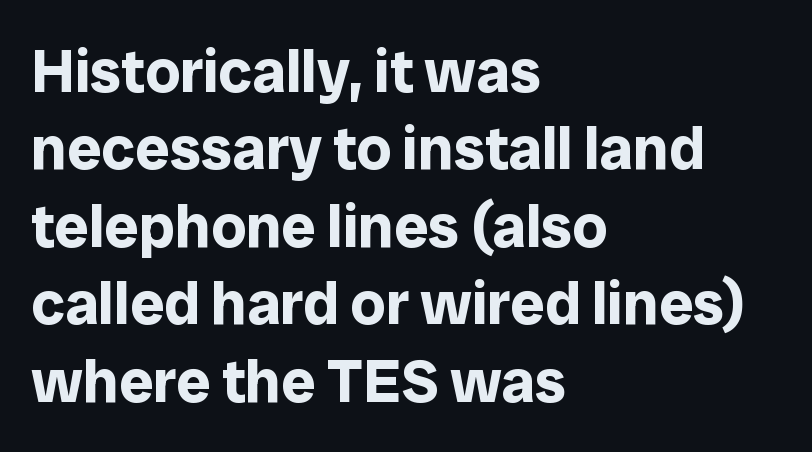
The passage is arranged the way most books set body copy — flush left. Typographically, this falls in the sans-serif category. Heavy, bold letterforms. The space directly below the letters is spotless. Characters follow at the spacing the type designer built in. These lines were composed using upright roman letters.
